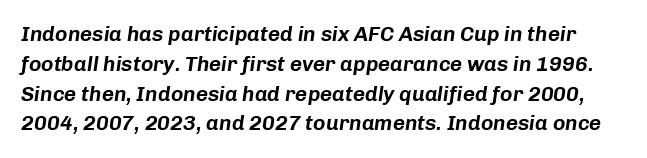
{"italic": "yes", "lean": "right", "slant_degrees": 8, "underline": "no", "line_spacing": "normal", "line_spacing_ratio": 1.42, "letter_spacing": "normal", "letter_spacing_em": 0.0, "glyph_px": 21}
